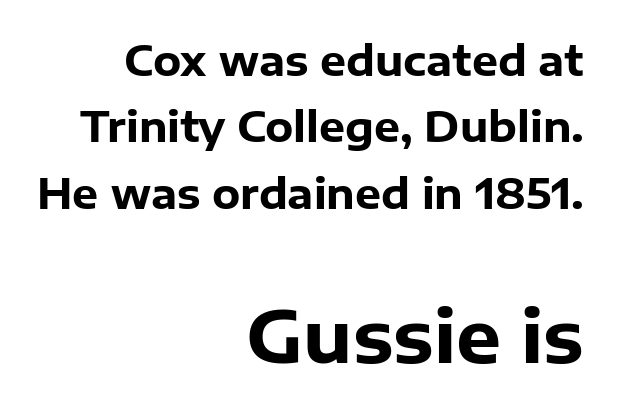
Q: Is the text bold? A: Yes.
Q: Is the text italic (slanted)? A: No, it is upright.
Q: Is the typeface a serif or a sans-serif typeface? A: Sans-serif.
Q: Is the text underlined? A: No.
Q: How is the paragraph aligned? A: Right-aligned.
Q: Is the spacing between letters normal or unusually wide? A: Normal.
Q: Is the spacing between lines tight, normal or loose? A: Normal.
Q: Which block of text is set in a larger size, the first (top) or the second (bottom)? A: The second (bottom) one.
Q: Width (condensed, normal, or wide)? A: Normal.
Q: Stroke contrast? A: Low.
Q: x-height? A: Medium.
Q: Monospaced? A: No.
